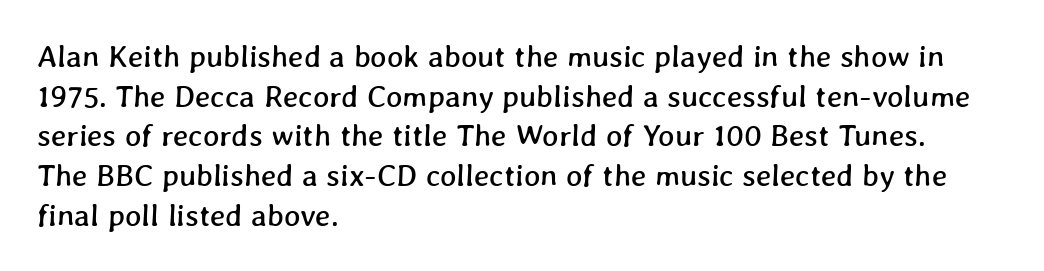
The image shows 31 px text type; set left-aligned, normal line spacing (1.28x), normal letter spacing, not underlined; low stroke contrast and a medium x-height.
